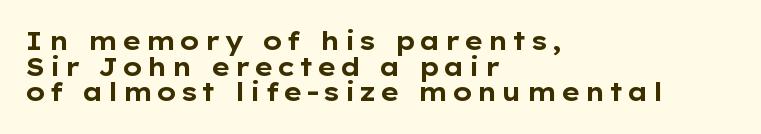
{"italic": "no", "bold": "yes", "underline": "no", "align": "left", "line_spacing": "tight", "line_spacing_ratio": 1.03, "glyph_px": 25}
